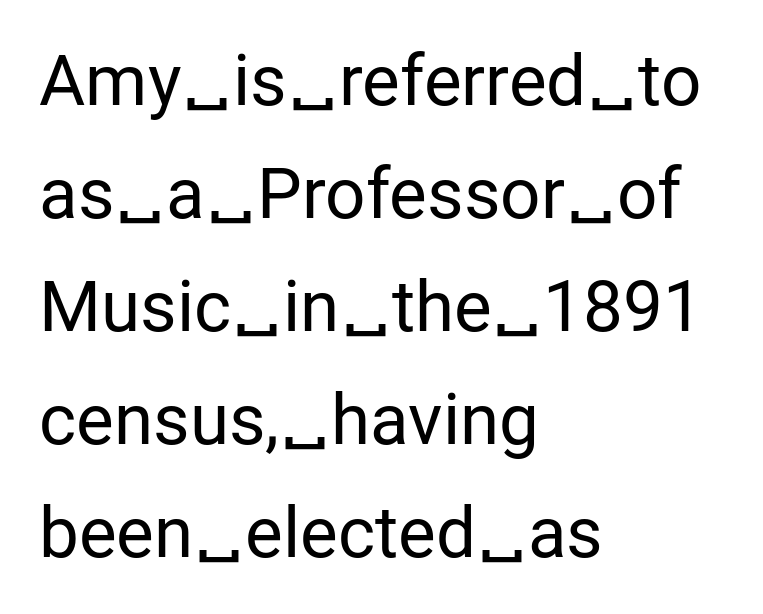
The image shows 71 px regular-weight sans-serif type, upright; set left-aligned, normal line spacing (1.59x), normal letter spacing, not underlined; low stroke contrast and a medium x-height.
